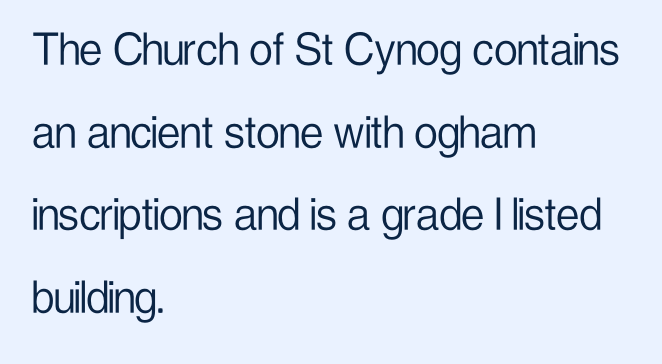
Q: Is the text bold? A: No.
Q: Is the text italic (slanted)? A: No, it is upright.
Q: Is the typeface a serif or a sans-serif typeface? A: Sans-serif.
Q: Is the text underlined? A: No.
Q: How is the paragraph aligned? A: Left-aligned.
Q: Is the spacing between letters normal or unusually wide? A: Normal.
Q: Is the spacing between lines tight, normal or loose? A: Normal.
Q: Width (condensed, normal, or wide)? A: Condensed.
Q: Stroke contrast? A: Low.
Q: x-height? A: Medium.
Q: Monospaced? A: No.
